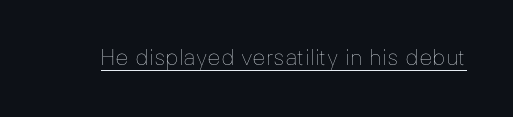
{"italic": "no", "bold": "no", "underline": "yes", "letter_spacing": "normal", "letter_spacing_em": 0.0, "glyph_px": 22}
